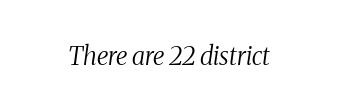
{"italic": "yes", "lean": "right", "slant_degrees": 8, "bold": "no", "underline": "no", "letter_spacing": "normal", "letter_spacing_em": 0.0, "glyph_px": 25}
